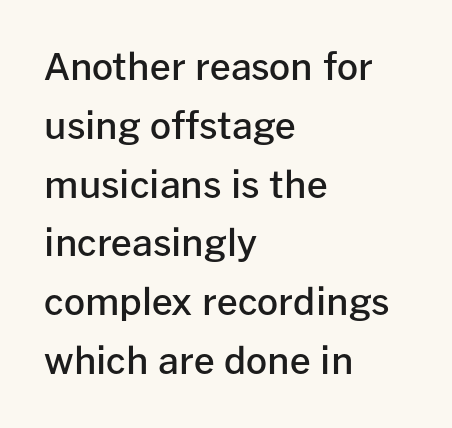
Q: Is the text bold? A: Semi-bold.
Q: Is the text italic (slanted)? A: No, it is upright.
Q: Is the typeface a serif or a sans-serif typeface? A: Sans-serif.
Q: Is the text underlined? A: No.
Q: How is the paragraph aligned? A: Left-aligned.
Q: Is the spacing between letters normal or unusually wide? A: Normal.
Q: Is the spacing between lines tight, normal or loose? A: Normal.
Q: Width (condensed, normal, or wide)? A: Normal.
Q: Stroke contrast? A: Low.
Q: x-height? A: Medium.
Q: Monospaced? A: No.
